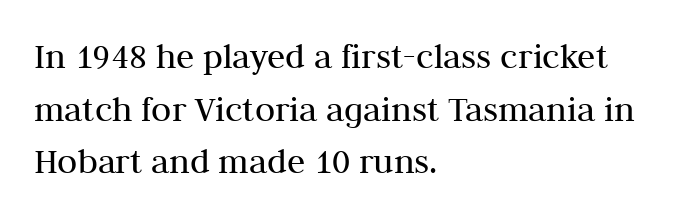
{"serif": "yes", "italic": "no", "bold": "no", "weight": "regular", "width": "normal", "stroke_contrast": "medium", "x_height": "medium", "monospaced": "no", "underline": "no", "align": "left", "line_spacing": "normal", "line_spacing_ratio": 1.42, "letter_spacing": "normal", "letter_spacing_em": 0.0, "glyph_px": 37}
